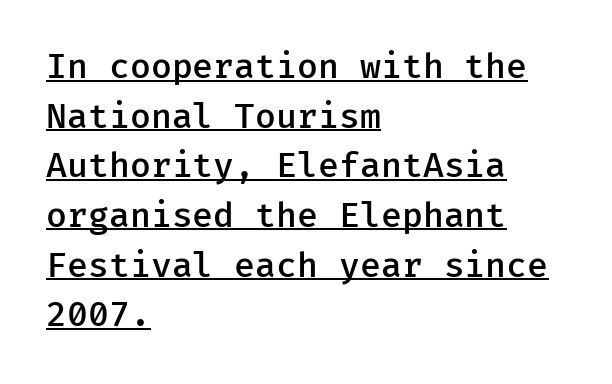
The image shows 34 px semibold sans-serif type, upright, monospaced; set left-aligned, normal line spacing (1.46x), normal letter spacing, underlined; low stroke contrast and a medium x-height.
